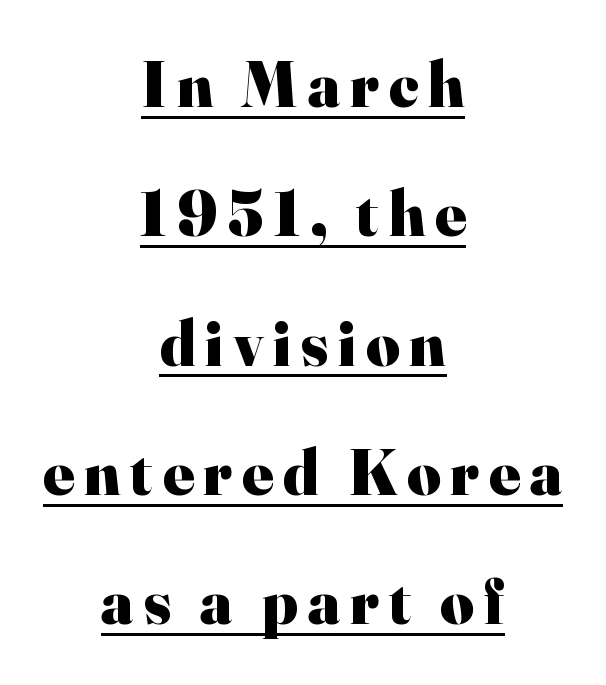
Q: Is the text bold? A: Yes.
Q: Is the text italic (slanted)? A: No, it is upright.
Q: Is the typeface a serif or a sans-serif typeface? A: Serif.
Q: Is the text underlined? A: Yes.
Q: How is the paragraph aligned? A: Centered.
Q: Is the spacing between lines tight, normal or loose? A: Loose.
Q: Width (condensed, normal, or wide)? A: Normal.
Q: Stroke contrast? A: High.
Q: x-height? A: Small.
Q: Monospaced? A: No.
